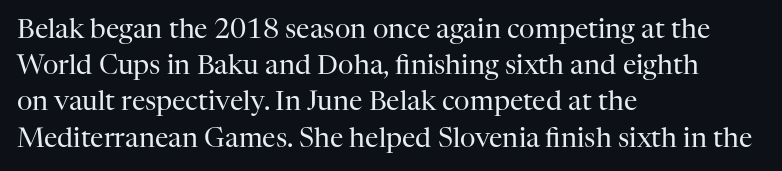
The image shows 27 px text type, upright; set left-aligned, normal line spacing (1.34x), normal letter spacing, not underlined.
